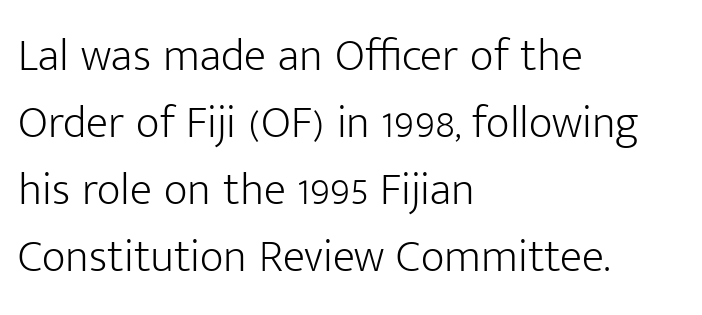
Short and long lines alike share a common starting point at left. Between one letter and the next there's only the usual sliver of space. Descenders are the only things crossing below the line. These lines are rendered in a variable-pitch font. Tall strokes in this sample are plumb rather than angled.
